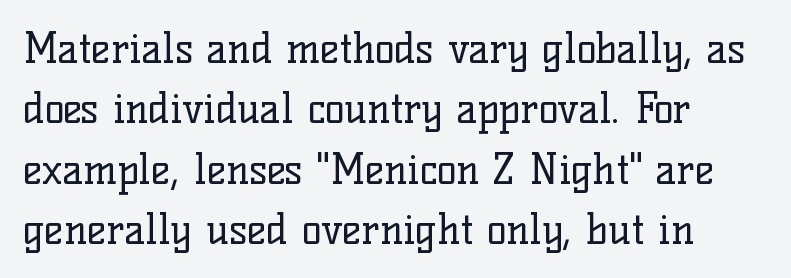
Designer's note — italics off, roman on. Weight class: somewhere from thin through regular. Default kerning and tracking; the words read as compact shapes. The space between consecutive lines is moderate. Varying glyph widths throughout — classic text-font behaviour. Is this a sans? No — the strokes have serifs.
